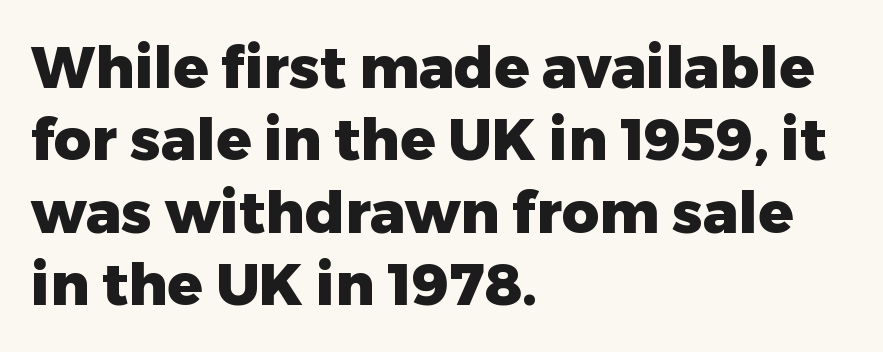
{"serif": "no", "italic": "no", "bold": "yes", "weight": "heavy", "width": "normal", "stroke_contrast": "low", "x_height": "medium", "monospaced": "no", "underline": "no", "align": "left", "line_spacing": "normal", "line_spacing_ratio": 1.25, "letter_spacing": "normal", "letter_spacing_em": 0.0, "glyph_px": 58}
